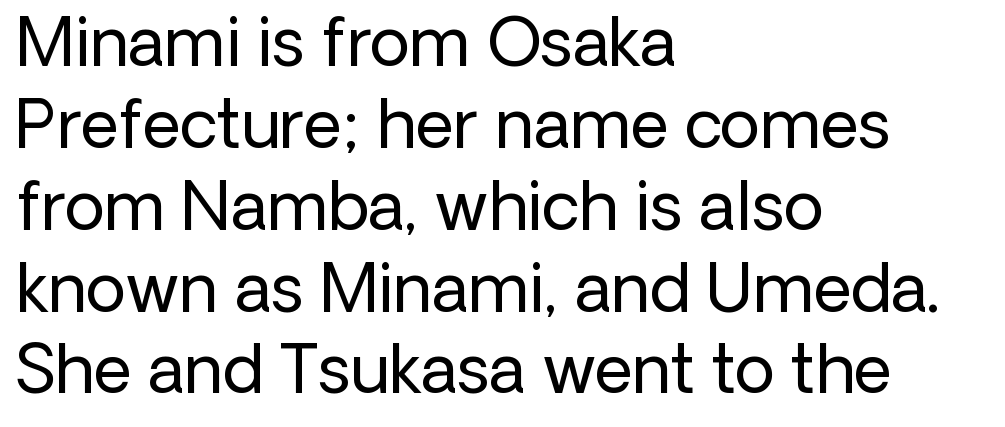
Q: Is the text bold? A: No.
Q: Is the text italic (slanted)? A: No, it is upright.
Q: Is the typeface a serif or a sans-serif typeface? A: Sans-serif.
Q: Is the text underlined? A: No.
Q: How is the paragraph aligned? A: Left-aligned.
Q: Is the spacing between letters normal or unusually wide? A: Normal.
Q: Width (condensed, normal, or wide)? A: Normal.
Q: Stroke contrast? A: Low.
Q: x-height? A: Medium.
Q: Monospaced? A: No.
